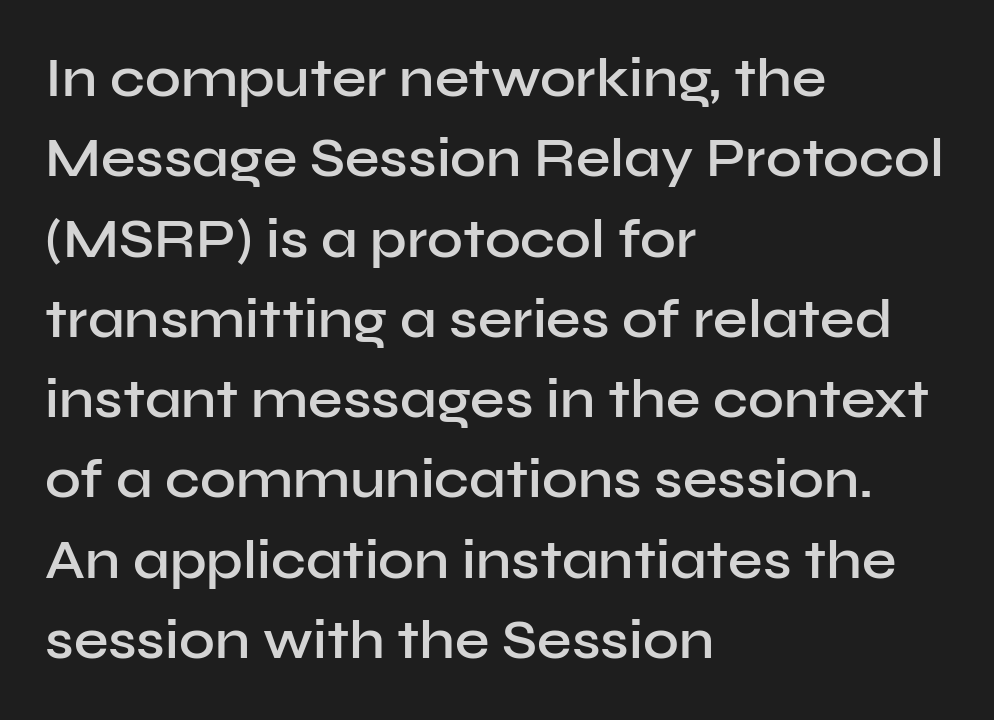
{"serif": "no", "italic": "no", "bold": "semi", "weight": "semibold", "width": "normal", "stroke_contrast": "low", "x_height": "medium", "monospaced": "no", "underline": "no", "align": "left", "line_spacing": "normal", "line_spacing_ratio": 1.46, "letter_spacing": "normal", "letter_spacing_em": 0.0, "glyph_px": 55}
